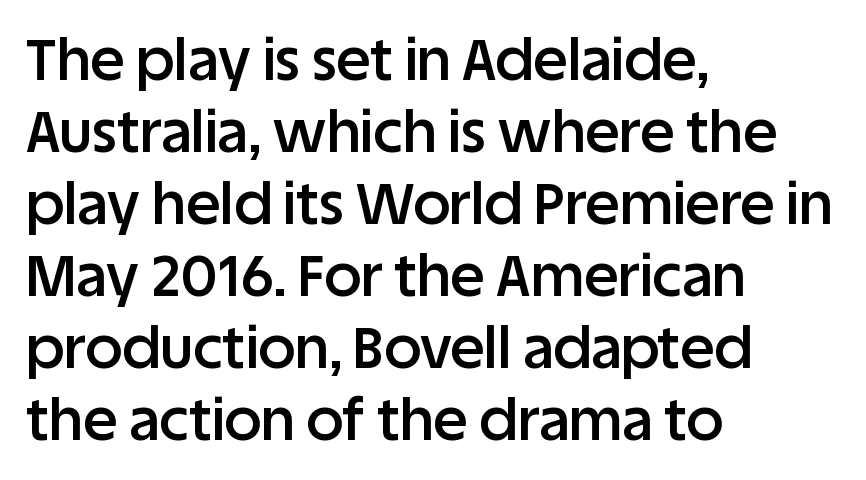
These lines carry some extra weight — a demibold, not a full bold. A bare baseline throughout the passage. Classification — sans serif. The face used here is proportionally spaced, like ordinary book or web type. The letters stand straight up with perfectly vertical stems.
